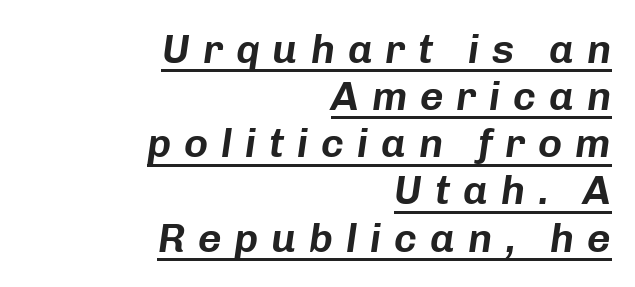
The image shows 41 px text type, italic (leaning right); set right-aligned, tight line spacing (1.15x), unusually wide letter spacing (+0.31 em), underlined; low stroke contrast and a medium x-height.
